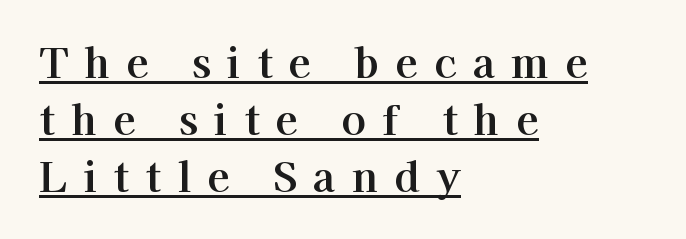
Q: Is the text italic (slanted)? A: No, it is upright.
Q: Is the typeface a serif or a sans-serif typeface? A: Serif.
Q: Is the text underlined? A: Yes.
Q: How is the paragraph aligned? A: Left-aligned.
Q: Is the spacing between letters normal or unusually wide? A: Unusually wide.
Q: Is the spacing between lines tight, normal or loose? A: Normal.
Q: Width (condensed, normal, or wide)? A: Normal.
Q: Stroke contrast? A: High.
Q: x-height? A: Medium.
Q: Monospaced? A: No.
